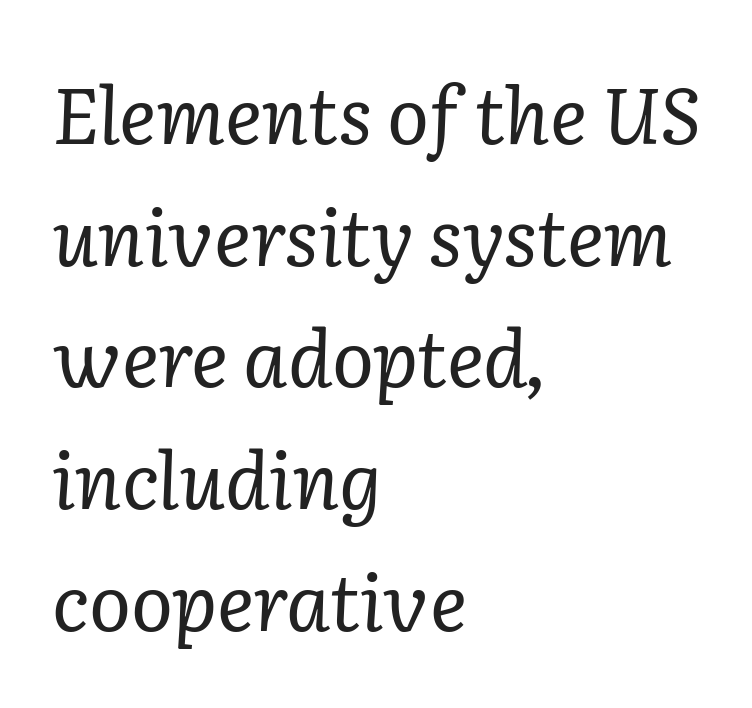
Q: Is the text bold? A: No.
Q: Is the text italic (slanted)? A: Yes, it leans right by about 2 degrees.
Q: Is the typeface a serif or a sans-serif typeface? A: Serif.
Q: Is the text underlined? A: No.
Q: How is the paragraph aligned? A: Left-aligned.
Q: Is the spacing between letters normal or unusually wide? A: Normal.
Q: Is the spacing between lines tight, normal or loose? A: Normal.
Q: Width (condensed, normal, or wide)? A: Normal.
Q: Stroke contrast? A: Low.
Q: x-height? A: Medium.
Q: Monospaced? A: No.
